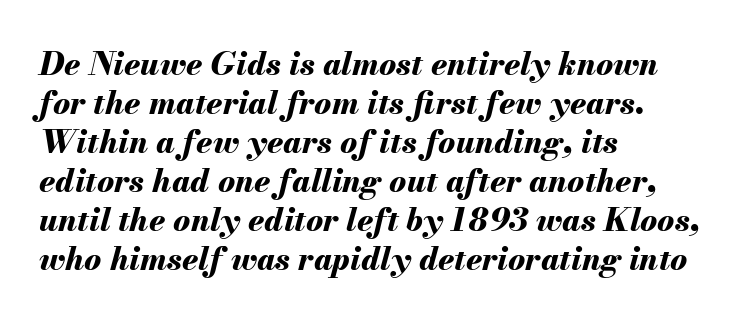
The image shows 32 px bold type, italic (leaning right); set left-aligned, line spacing 1.22x, normal letter spacing, not underlined; medium stroke contrast and a small x-height.
